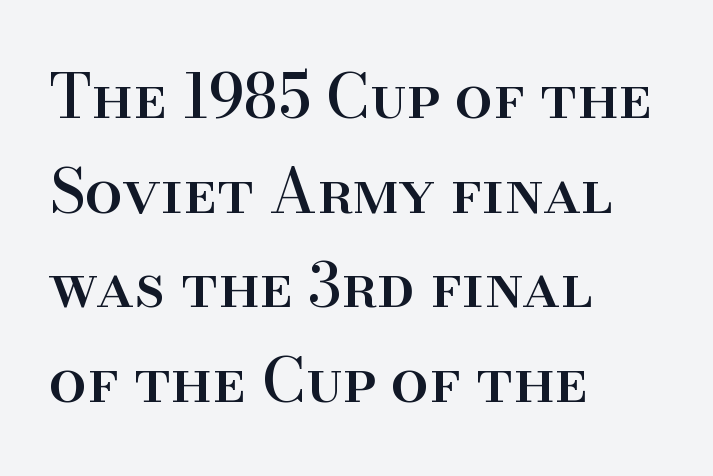
One glance says typical: line gaps are just what's usual. These lines keep a tight, regular rhythm from letter to letter. The paragraph shown leans on its left margin. Honestly, there is no underline to notice here at all. The text was rendered using a seriffed face with decorative stroke endings. The letters stand upright; this is a roman face.
